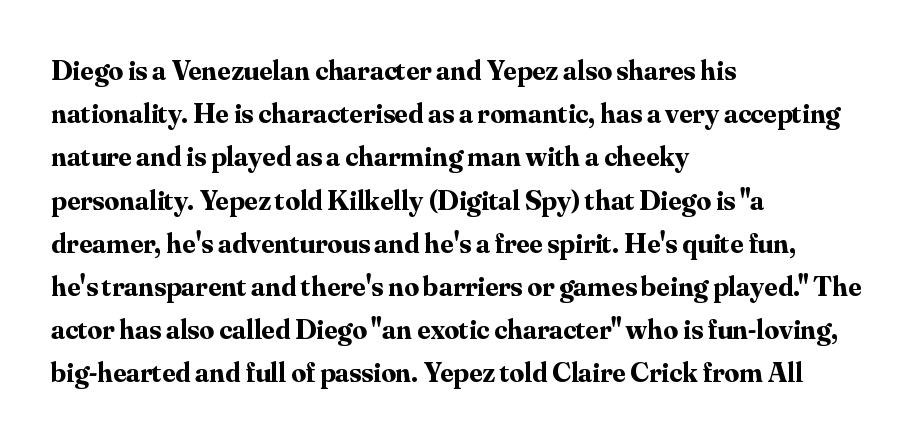
Q: Is the text bold? A: Yes.
Q: Is the text italic (slanted)? A: No, it is upright.
Q: Is the typeface a serif or a sans-serif typeface? A: Serif.
Q: Is the text underlined? A: No.
Q: How is the paragraph aligned? A: Left-aligned.
Q: Is the spacing between letters normal or unusually wide? A: Normal.
Q: Is the spacing between lines tight, normal or loose? A: Normal.
Q: Width (condensed, normal, or wide)? A: Normal.
Q: Stroke contrast? A: Medium.
Q: x-height? A: Small.
Q: Monospaced? A: No.
